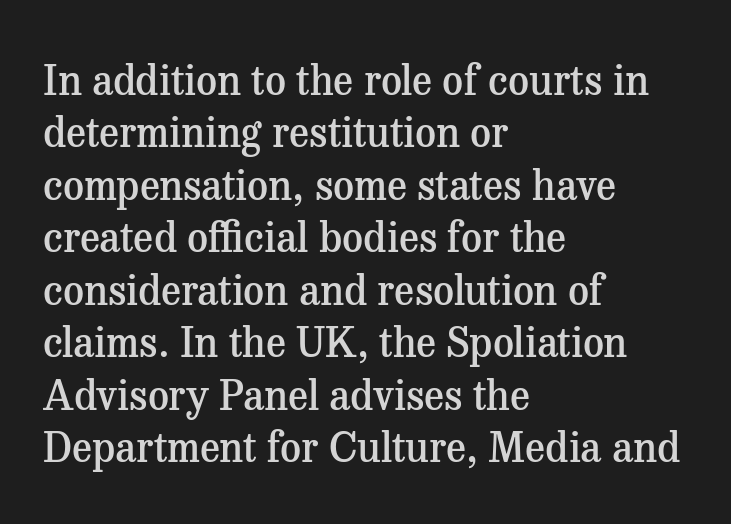
Q: Is the text bold? A: Semi-bold.
Q: Is the text italic (slanted)? A: No, it is upright.
Q: Is the typeface a serif or a sans-serif typeface? A: Serif.
Q: Is the text underlined? A: No.
Q: How is the paragraph aligned? A: Left-aligned.
Q: Is the spacing between letters normal or unusually wide? A: Normal.
Q: Is the spacing between lines tight, normal or loose? A: Normal.
Q: Width (condensed, normal, or wide)? A: Normal.
Q: Stroke contrast? A: Medium.
Q: x-height? A: Medium.
Q: Monospaced? A: No.
